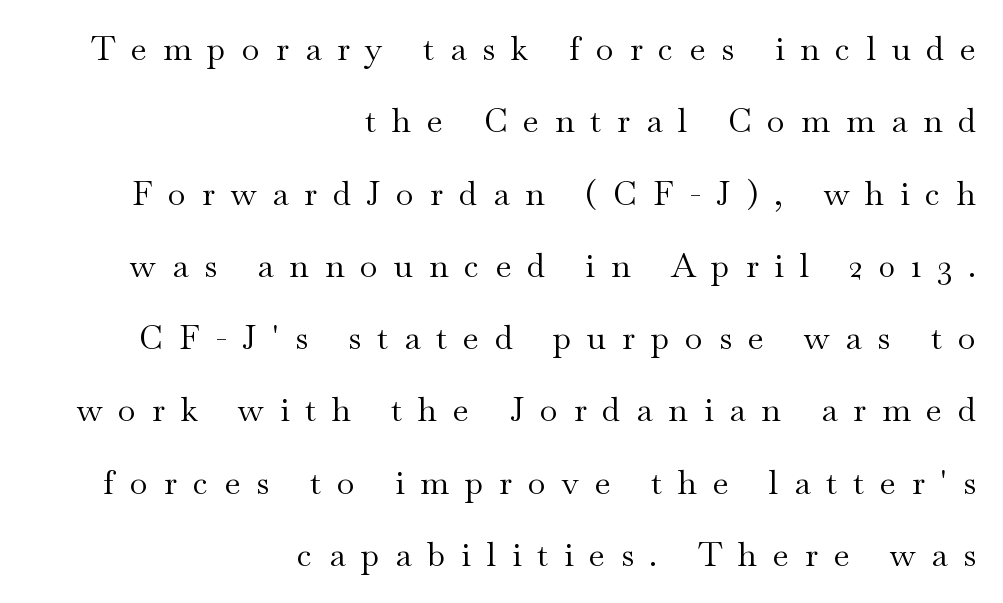
{"serif": "yes", "italic": "no", "bold": "no", "weight": "regular", "width": "wide", "stroke_contrast": "medium", "x_height": "small", "monospaced": "no", "underline": "no", "align": "right", "line_spacing": "loose", "line_spacing_ratio": 2.19, "letter_spacing": "wide", "letter_spacing_em": 0.48, "glyph_px": 33}
